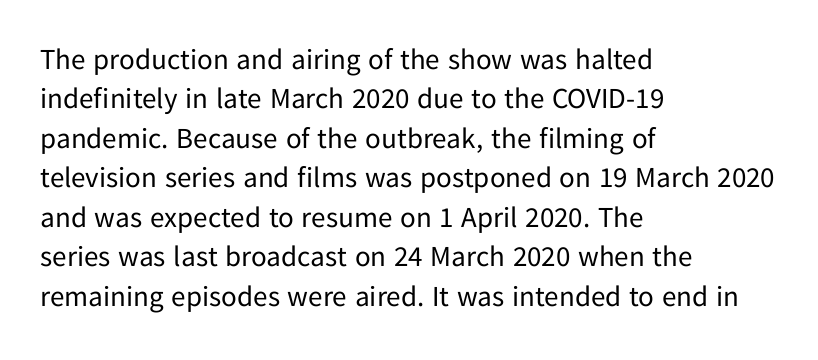
You could not count columns in this text — the font is proportionally spaced. In terms of letterspacing, this is plain default setting. The rag falls on the right side of this text block. This rendering features lettering with no underline. How would I describe the line gaps? Plain and ordinary. Unlike italic type, these characters show no tilt at all.
